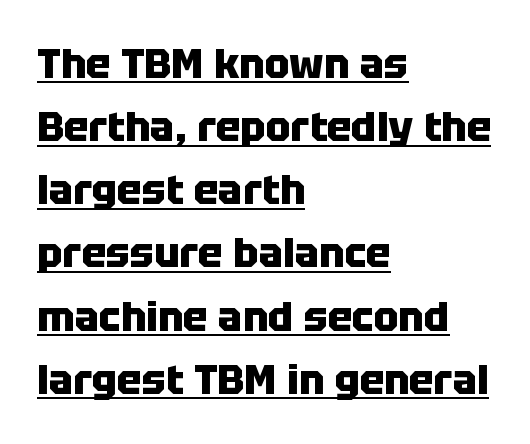
Q: Is the text bold? A: Yes.
Q: Is the text italic (slanted)? A: No, it is upright.
Q: Is the typeface a serif or a sans-serif typeface? A: Sans-serif.
Q: Is the text underlined? A: Yes.
Q: How is the paragraph aligned? A: Left-aligned.
Q: Is the spacing between letters normal or unusually wide? A: Normal.
Q: Is the spacing between lines tight, normal or loose? A: Normal.
Q: Width (condensed, normal, or wide)? A: Normal.
Q: Stroke contrast? A: Low.
Q: x-height? A: Large.
Q: Monospaced? A: No.
